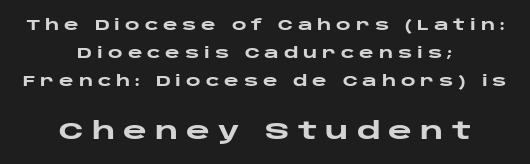
Honestly, the letter spacing is so wide it's the main thing you notice. Italic? Not at all — the glyphs are vertical. The designer dialed line spacing up above the default. In CSS terms this would be text-align: center. Between these two stacked blocks, the lower one wins on size. The sample has been set heavy, in full bold.
